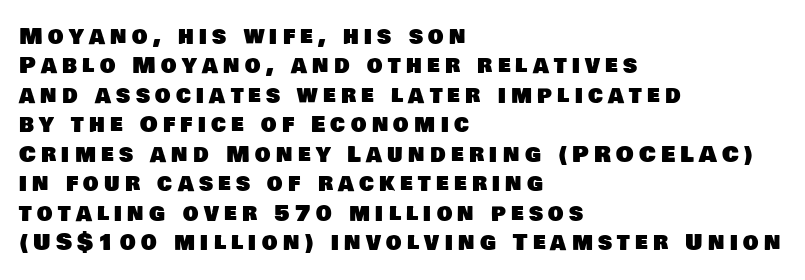
The image shows 22 px text type; set left-aligned, normal line spacing (1.34x), unusually wide letter spacing (+0.24 em), not underlined.
